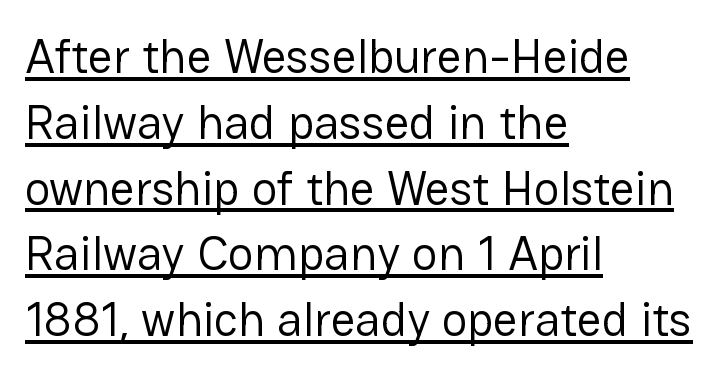
{"serif": "no", "italic": "no", "bold": "no", "weight": "regular", "width": "normal", "stroke_contrast": "low", "x_height": "medium", "monospaced": "no", "underline": "yes", "align": "left", "line_spacing": "normal", "line_spacing_ratio": 1.37, "letter_spacing": "normal", "letter_spacing_em": 0.0, "glyph_px": 48}
